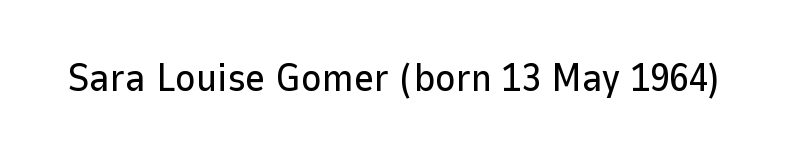
Vertical strokes here are truly vertical. Type without underlining. Here the designer chose a conventional face with non-uniform glyph widths. Font category for this specimen: sans-serif.
